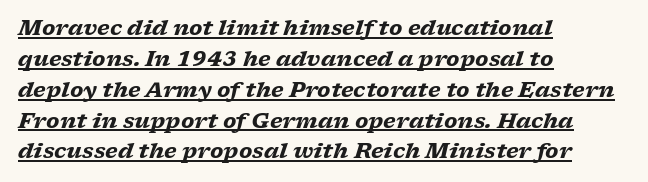
Q: Is the text bold? A: Yes.
Q: Is the text italic (slanted)? A: Yes, it leans right by about 17 degrees.
Q: Is the text underlined? A: Yes.
Q: How is the paragraph aligned? A: Left-aligned.
Q: Is the spacing between letters normal or unusually wide? A: Normal.
Q: Is the spacing between lines tight, normal or loose? A: Normal.
